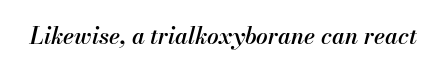
{"italic": "yes", "lean": "right", "slant_degrees": 13, "bold": "semi", "underline": "no", "letter_spacing": "normal", "letter_spacing_em": 0.0, "glyph_px": 23}
